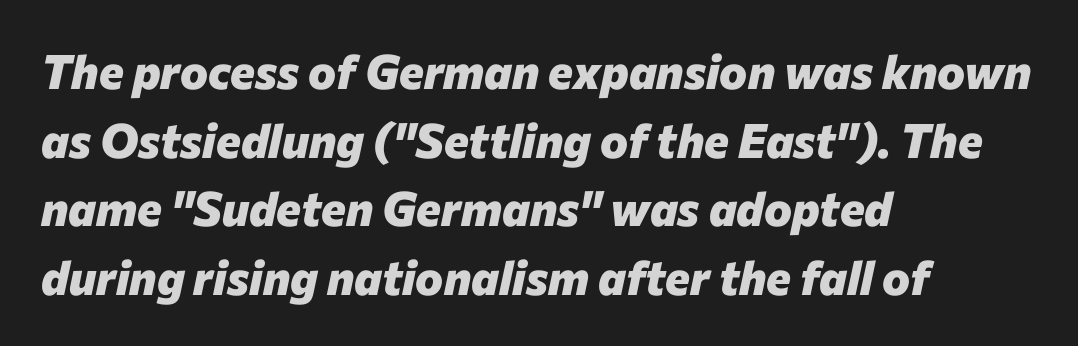
There is no visible air inserted between adjacent glyphs. An italicized treatment has been applied to the whole sample. The lines sit at an ordinary, default distance from one another. The sample has been set heavy, in full bold.
